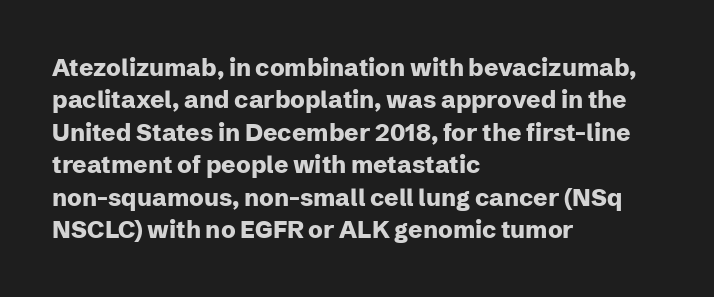
{"italic": "no", "bold": "yes", "underline": "no", "align": "left", "line_spacing": "normal", "line_spacing_ratio": 1.35, "letter_spacing": "normal", "letter_spacing_em": 0.0, "glyph_px": 24}
